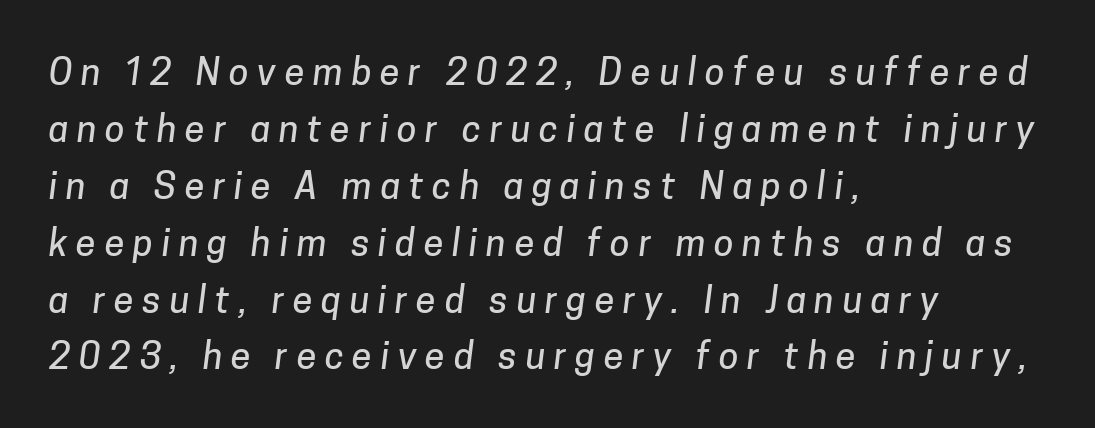
Do the characters align in a grid? No, the font is proportional. What stands out about the letter spacing? Its width — letters are far apart. Type without underlining. This block has exactly the height ordinary leading produces. Nothing sits at the stroke ends, so this counts as sans-serif.
